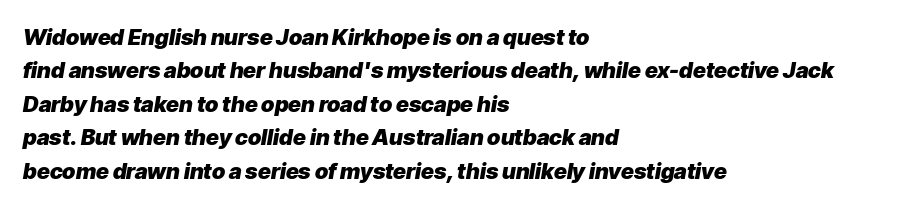
{"italic": "yes", "lean": "right", "slant_degrees": 9, "bold": "yes", "underline": "no", "align": "left", "line_spacing": "normal", "line_spacing_ratio": 1.52, "letter_spacing": "normal", "letter_spacing_em": 0.0, "glyph_px": 22}
